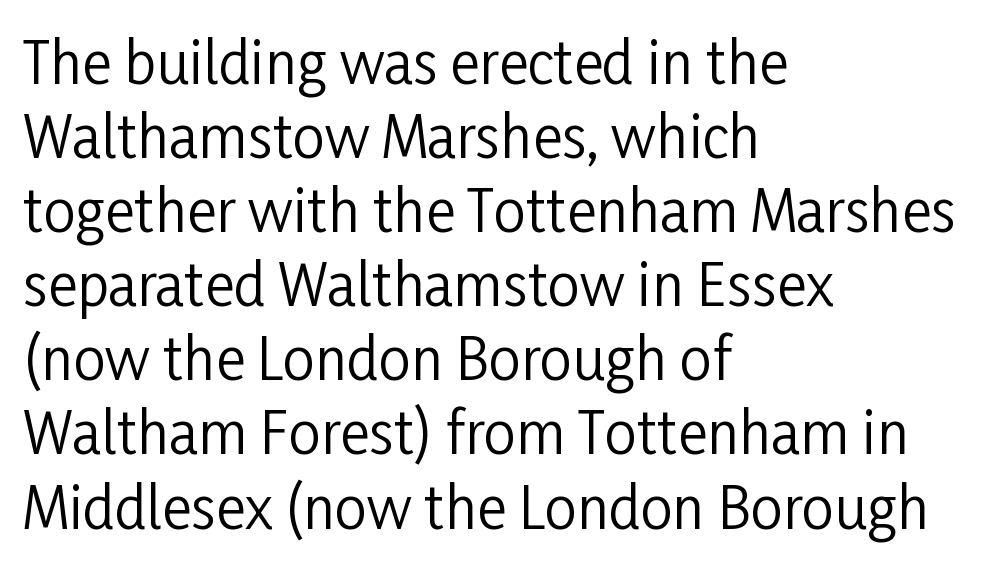
The image shows 57 px regular-weight, condensed sans-serif type, upright; set left-aligned, normal line spacing (1.3x), normal letter spacing, not underlined; low stroke contrast and a medium x-height.
